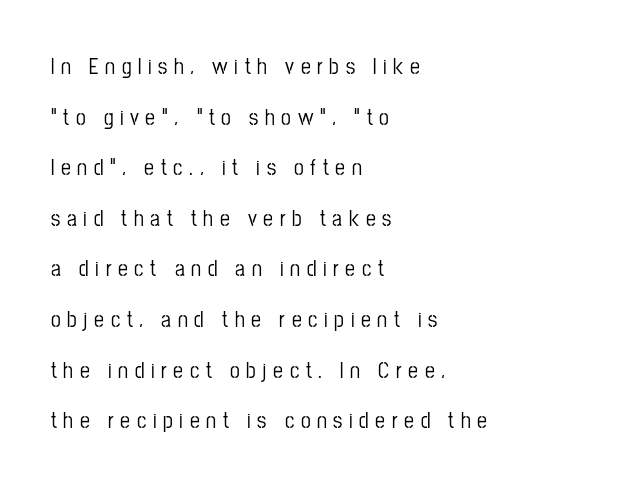
The image shows 22 px text type, upright; set left-aligned, loose line spacing (2.3x), unusually wide letter spacing (+0.3 em), not underlined.
